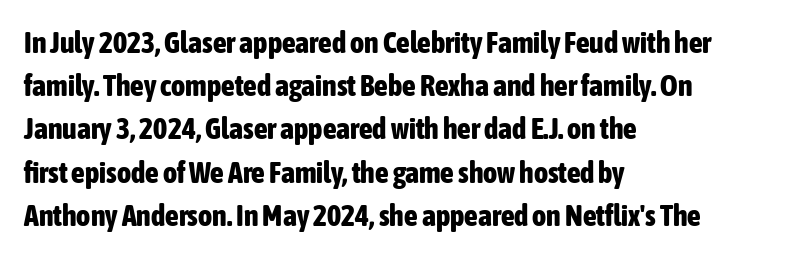
{"serif": "no", "italic": "no", "bold": "yes", "weight": "bold", "width": "condensed", "stroke_contrast": "low", "x_height": "medium", "monospaced": "no", "underline": "no", "align": "left", "line_spacing": "normal", "line_spacing_ratio": 1.44, "letter_spacing": "normal", "letter_spacing_em": 0.0, "glyph_px": 30}
